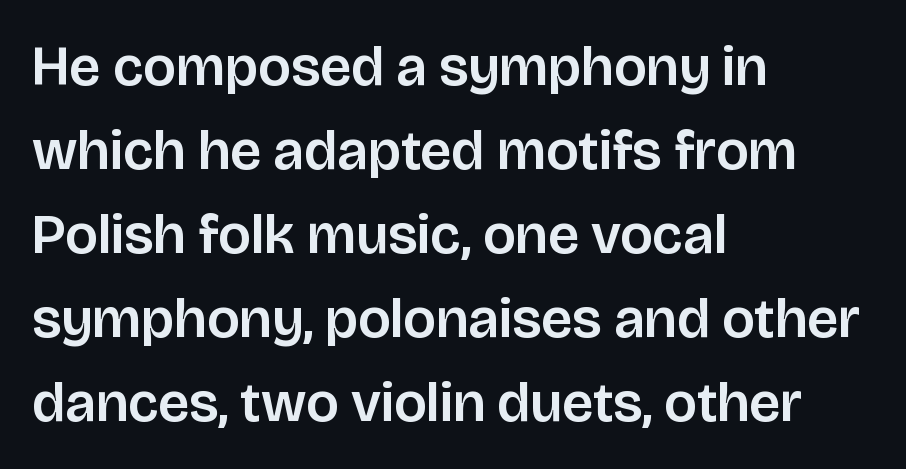
{"serif": "no", "italic": "no", "width": "normal", "stroke_contrast": "low", "x_height": "large", "monospaced": "no", "underline": "no", "align": "left", "line_spacing": "normal", "line_spacing_ratio": 1.5, "letter_spacing": "normal", "letter_spacing_em": 0.0, "glyph_px": 56}
